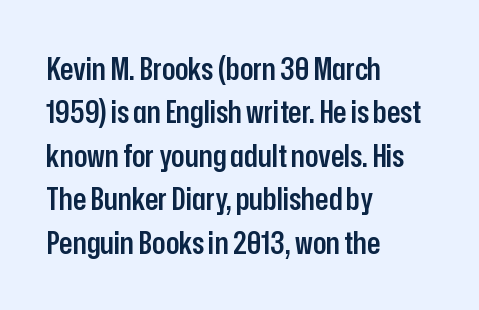
The image shows 31 px semibold, condensed sans-serif type, upright; set left-aligned, normal line spacing (1.4x), normal letter spacing, not underlined; low stroke contrast and a medium x-height.
